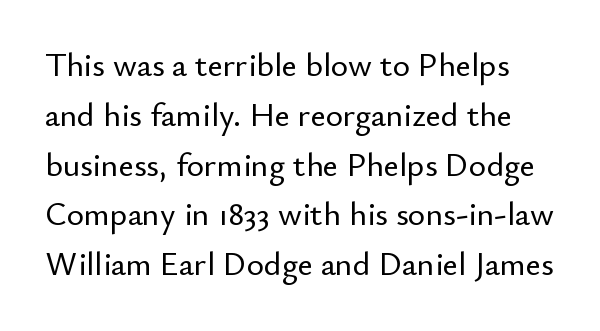
{"serif": "no", "italic": "no", "width": "normal", "stroke_contrast": "low", "x_height": "small", "monospaced": "no", "underline": "no", "line_spacing": "normal", "line_spacing_ratio": 1.51, "letter_spacing": "normal", "letter_spacing_em": 0.0, "glyph_px": 33}
